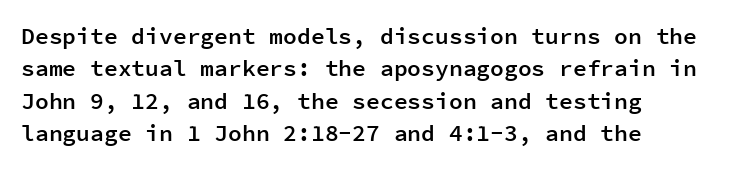
The letters stand upright; this is a roman face. Rows of type keep a routine distance in the vertical direction. This rendering leaves character spacing at its baseline value. Has an underline been added? It has not. Notice the strokes are somewhat thickened but not fully heavy: this is a semibold.
